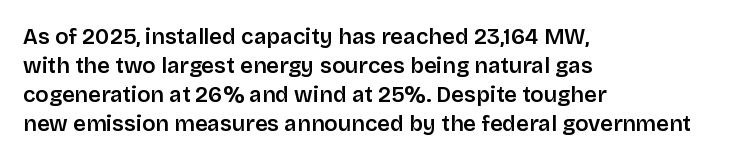
If you drew a ruler down the left edge, every line would touch it. The specimen reads as upright at a glance. The rendering uses a moderate line-height, typical for paragraphs. Has an underline been added? It has not. The line texture is even and compact thanks to regular tracking. Summary of weight: moderately heavy, a semibold.
